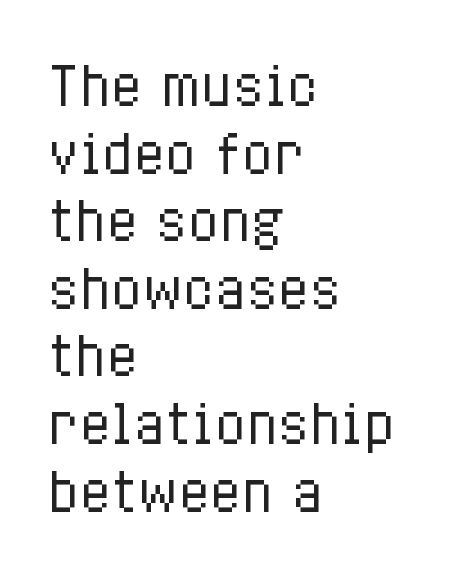
{"italic": "no", "bold": "no", "weight": "regular", "width": "condensed", "stroke_contrast": "low", "x_height": "medium", "monospaced": "no", "underline": "no", "align": "left", "line_spacing": "normal", "line_spacing_ratio": 1.3, "letter_spacing": "normal", "letter_spacing_em": 0.0, "glyph_px": 52}
